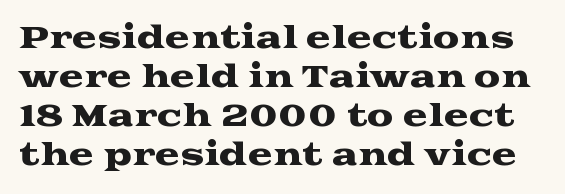
{"serif": "yes", "italic": "no", "width": "wide", "stroke_contrast": "medium", "x_height": "medium", "monospaced": "no", "underline": "no", "line_spacing": "normal", "line_spacing_ratio": 1.3, "letter_spacing": "normal", "letter_spacing_em": 0.0, "glyph_px": 30}
